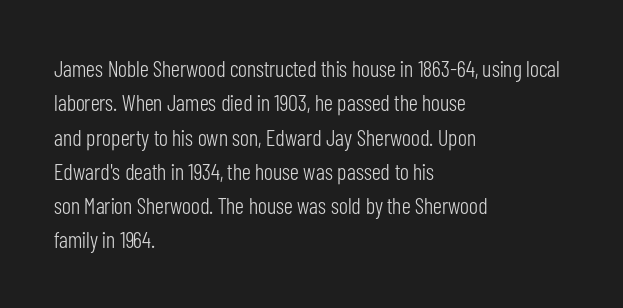
Q: Is the text bold? A: No.
Q: Is the text italic (slanted)? A: No, it is upright.
Q: Is the text underlined? A: No.
Q: How is the paragraph aligned? A: Left-aligned.
Q: Is the spacing between letters normal or unusually wide? A: Normal.
Q: Is the spacing between lines tight, normal or loose? A: Normal.
